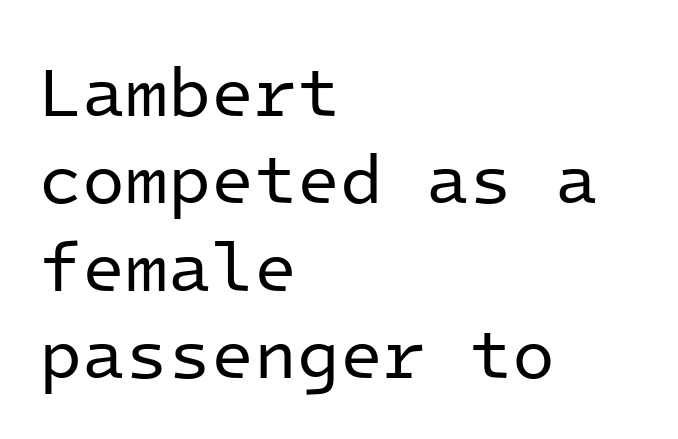
Q: Is the text bold? A: No.
Q: Is the text italic (slanted)? A: No, it is upright.
Q: Is the typeface a serif or a sans-serif typeface? A: Sans-serif.
Q: Is the text underlined? A: No.
Q: How is the paragraph aligned? A: Left-aligned.
Q: Is the spacing between letters normal or unusually wide? A: Normal.
Q: Is the spacing between lines tight, normal or loose? A: Normal.
Q: Width (condensed, normal, or wide)? A: Normal.
Q: Stroke contrast? A: Low.
Q: x-height? A: Medium.
Q: Monospaced? A: Yes.
